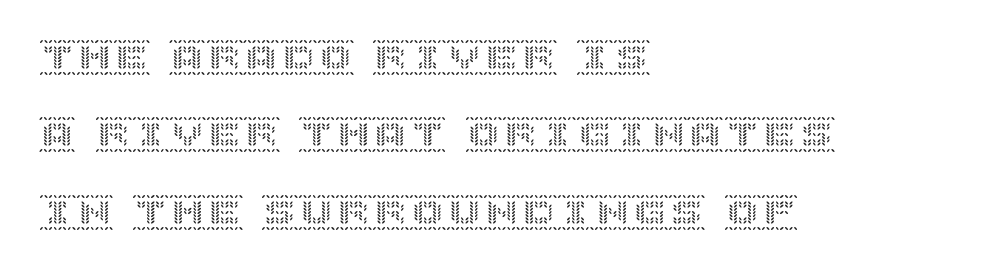
The image shows 37 px text type, upright; set left-aligned, loose line spacing (2.09x), normal letter spacing, not underlined; a large x-height.
